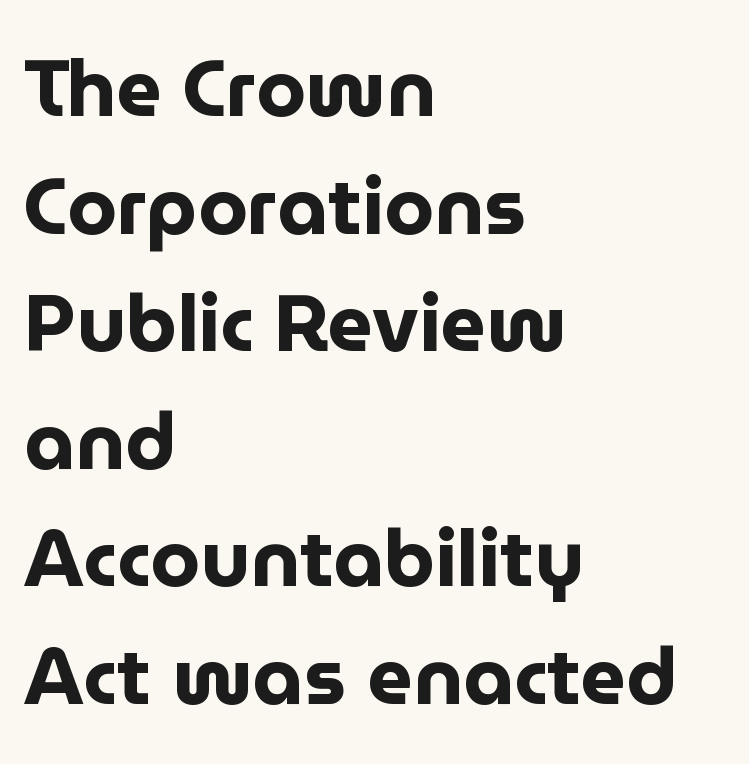
{"serif": "no", "italic": "no", "bold": "yes", "weight": "bold", "width": "normal", "stroke_contrast": "low", "x_height": "medium", "monospaced": "no", "underline": "no", "align": "left", "line_spacing": "normal", "line_spacing_ratio": 1.47, "letter_spacing": "normal", "letter_spacing_em": 0.0, "glyph_px": 80}
